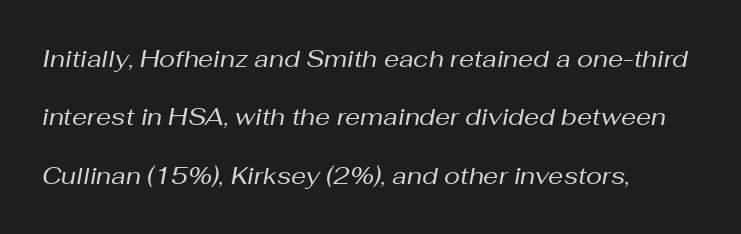
Q: Is the text bold? A: No.
Q: Is the text italic (slanted)? A: Yes, it leans right by about 10 degrees.
Q: Is the text underlined? A: No.
Q: How is the paragraph aligned? A: Left-aligned.
Q: Is the spacing between letters normal or unusually wide? A: Normal.
Q: Is the spacing between lines tight, normal or loose? A: Loose.
